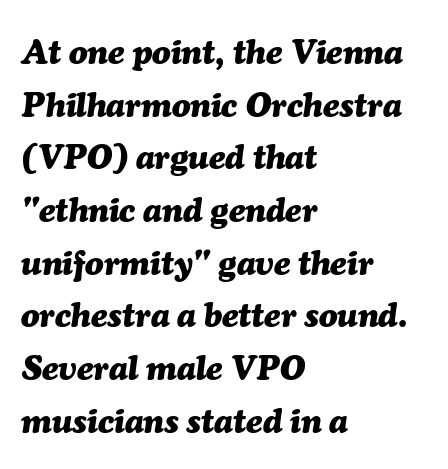
{"italic": "yes", "lean": "right", "slant_degrees": 7, "bold": "yes", "weight": "heavy", "width": "normal", "stroke_contrast": "medium", "x_height": "medium", "monospaced": "no", "underline": "no", "align": "left", "line_spacing": "normal", "line_spacing_ratio": 1.55, "letter_spacing": "normal", "letter_spacing_em": 0.0, "glyph_px": 34}
